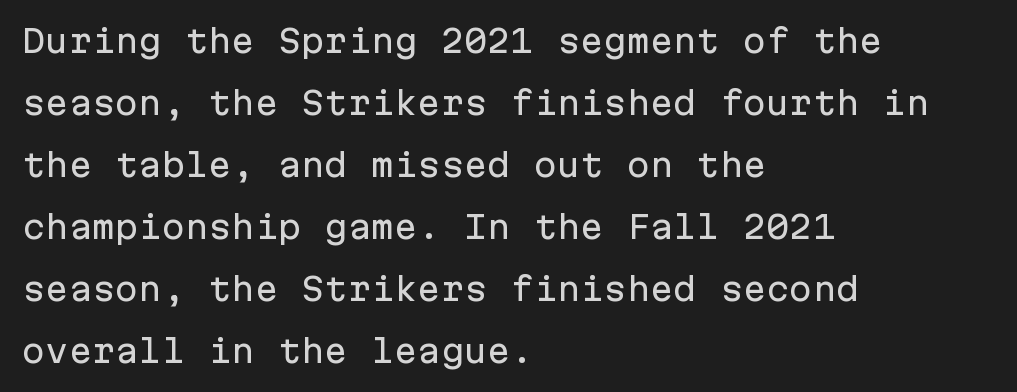
Q: Is the text italic (slanted)? A: No, it is upright.
Q: Is the typeface a serif or a sans-serif typeface? A: Sans-serif.
Q: Is the text underlined? A: No.
Q: How is the paragraph aligned? A: Left-aligned.
Q: Is the spacing between letters normal or unusually wide? A: Normal.
Q: Is the spacing between lines tight, normal or loose? A: Loose.
Q: Width (condensed, normal, or wide)? A: Normal.
Q: Stroke contrast? A: Low.
Q: x-height? A: Medium.
Q: Monospaced? A: Yes.
